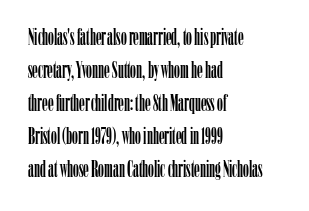
{"italic": "no", "underline": "no", "align": "left", "line_spacing": "normal", "line_spacing_ratio": 1.44, "letter_spacing": "normal", "letter_spacing_em": 0.0, "glyph_px": 23}
